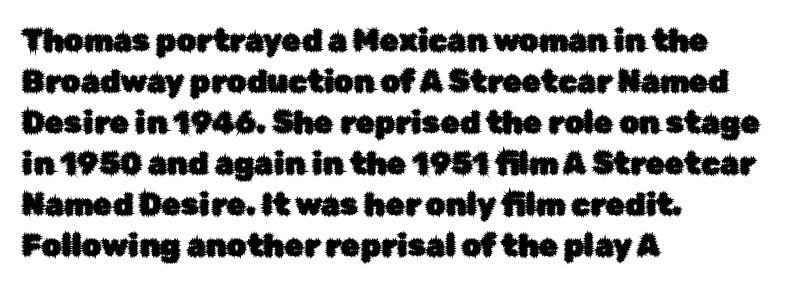
The image shows 31 px sans-serif type, upright; set left-aligned, normal line spacing (1.32x), normal letter spacing, not underlined; low stroke contrast and a medium x-height.
